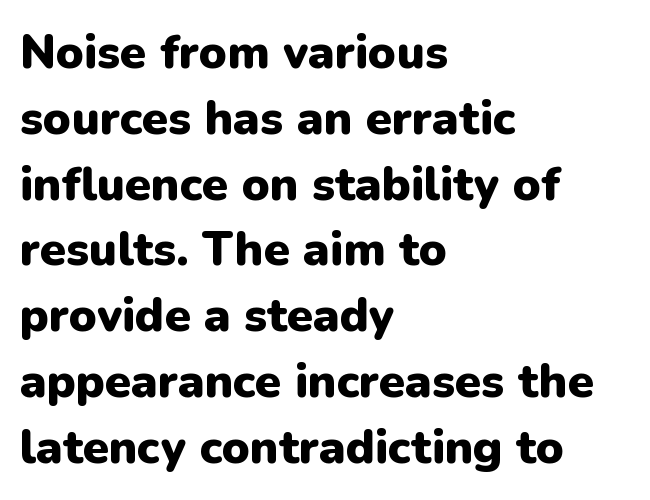
Q: Is the text bold? A: Yes.
Q: Is the text italic (slanted)? A: No, it is upright.
Q: Is the typeface a serif or a sans-serif typeface? A: Sans-serif.
Q: Is the text underlined? A: No.
Q: How is the paragraph aligned? A: Left-aligned.
Q: Is the spacing between letters normal or unusually wide? A: Normal.
Q: Is the spacing between lines tight, normal or loose? A: Normal.
Q: Width (condensed, normal, or wide)? A: Normal.
Q: Stroke contrast? A: Low.
Q: x-height? A: Medium.
Q: Monospaced? A: No.
